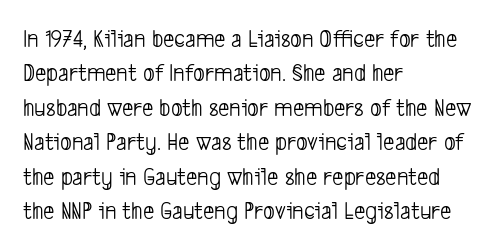
The paragraph shown leans on its left margin. The baseline area is clear. Stroke thickness stays within the range of a standard reading face or lighter. Summary of vertical rhythm: regular, with standard interline spacing. The horizontal fit of the characters is conventional and even.
